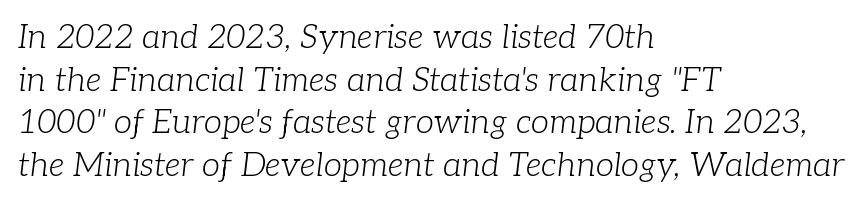
{"serif": "yes", "italic": "yes", "lean": "right", "slant_degrees": 7, "bold": "no", "weight": "light", "width": "normal", "stroke_contrast": "low", "x_height": "medium", "monospaced": "no", "underline": "no", "align": "left", "line_spacing": "normal", "line_spacing_ratio": 1.29, "letter_spacing": "normal", "letter_spacing_em": 0.0, "glyph_px": 33}
